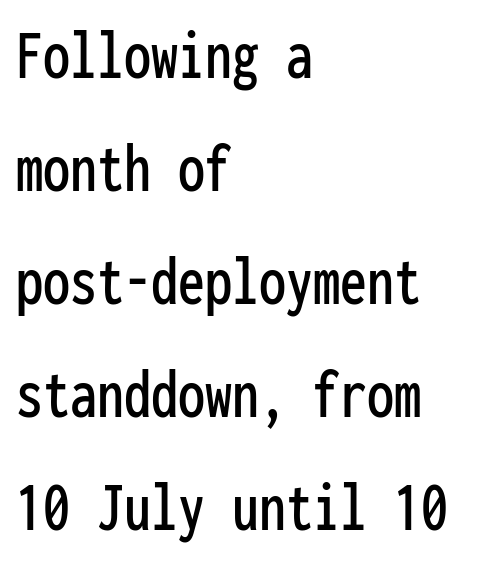
Serif or sans? Sans — the stroke terminals are bare. The ragged edge is on the right, which tells us the setting is flush left. The face used here is monospaced, like something from a code editor. Unlike italic type, these characters show no tilt at all.
